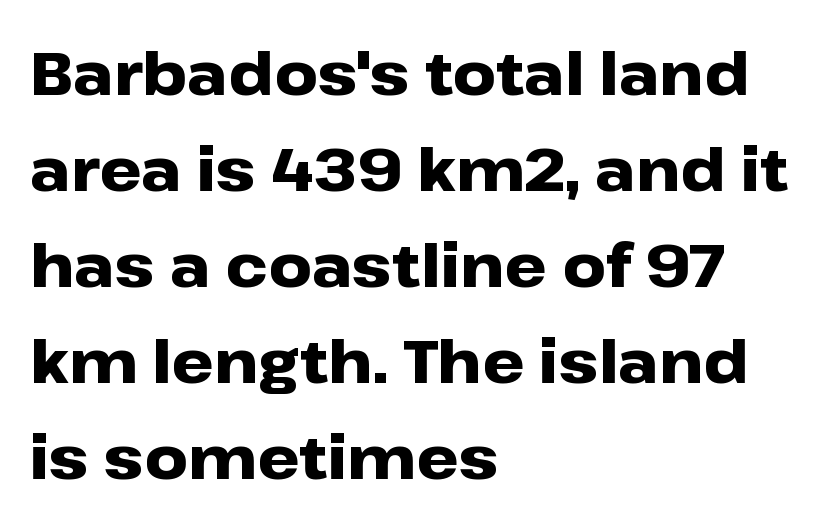
{"serif": "no", "italic": "no", "bold": "yes", "weight": "heavy", "width": "wide", "stroke_contrast": "low", "x_height": "medium", "monospaced": "no", "underline": "no", "align": "left", "line_spacing": "normal", "line_spacing_ratio": 1.6, "letter_spacing": "normal", "letter_spacing_em": 0.0, "glyph_px": 60}
